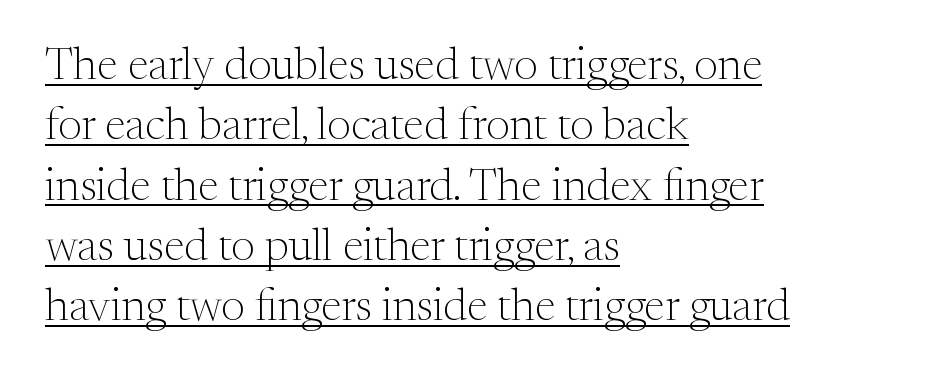
The image shows 45 px light serif type, upright; set left-aligned, normal line spacing (1.34x), normal letter spacing, underlined; medium stroke contrast and a medium x-height.
